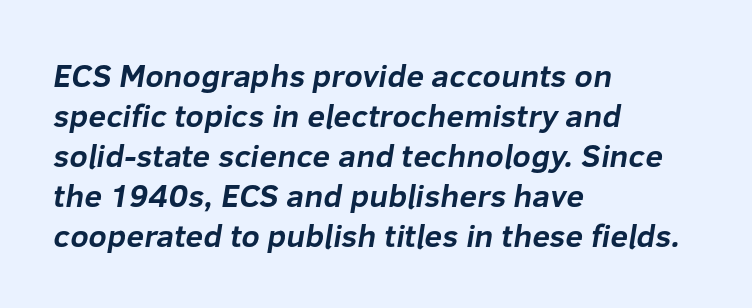
The image shows 32 px bold sans-serif type; set left-aligned, normal line spacing (1.25x), normal letter spacing, not underlined; low stroke contrast and a medium x-height.
